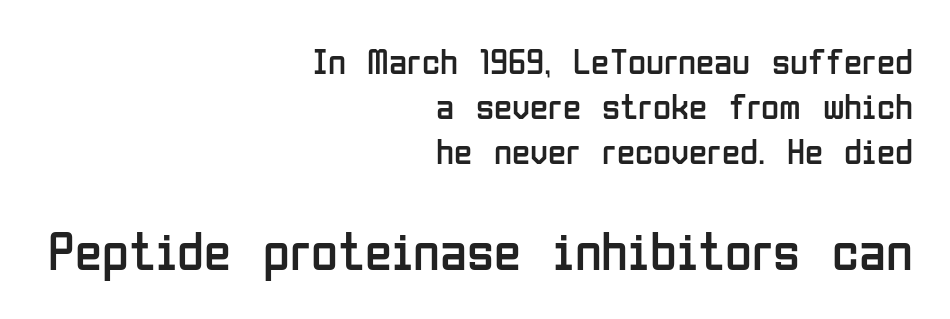
Type without underlining. You could not count columns in this text — the font is proportionally spaced. Serif or sans? Sans — the stroke terminals are bare. Note: smaller setting up top, larger setting below.
